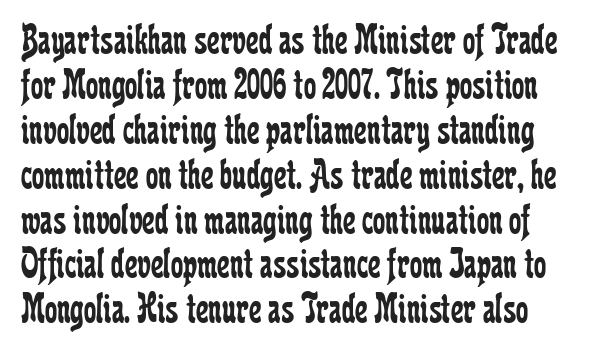
Spacing verdict: proportional, widths tailored to each character. The area under the type is left untouched. A typesetter would label this face a serif. Regarding leading, the lines here are crowded together. Stroke mass is kept to a normal reading level or below. The font's upright variant was chosen for this text.
